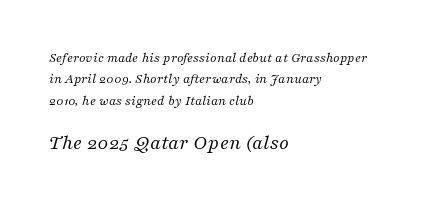
No chunkiness to these letters — they're not bold. The setting favours the left margin, as ordinary paragraphs usually do. A typesetter would call this leading conventional body-copy spacing. The later block is typeset at a bigger size than the earlier block. Words float on clear page, feet unadorned.
